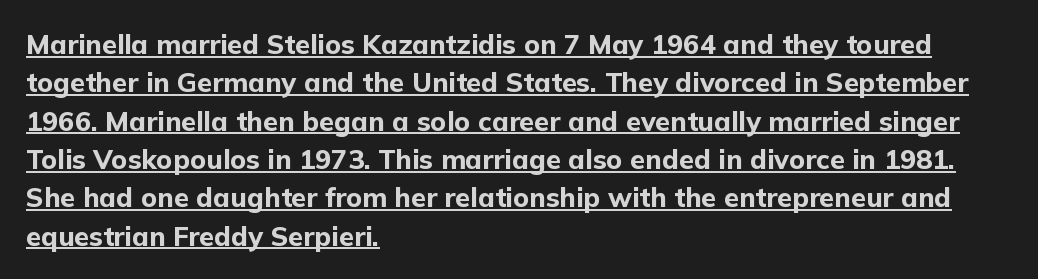
Q: Is the text bold? A: Yes.
Q: Is the text italic (slanted)? A: No, it is upright.
Q: Is the text underlined? A: Yes.
Q: How is the paragraph aligned? A: Left-aligned.
Q: Is the spacing between letters normal or unusually wide? A: Normal.
Q: Is the spacing between lines tight, normal or loose? A: Normal.
